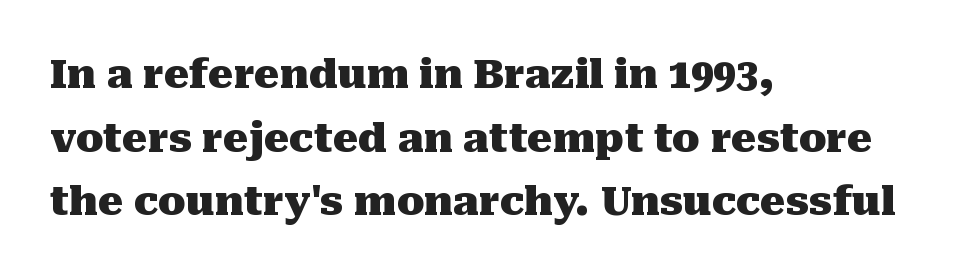
Q: Is the text bold? A: Yes.
Q: Is the text italic (slanted)? A: No, it is upright.
Q: Is the typeface a serif or a sans-serif typeface? A: Serif.
Q: Is the text underlined? A: No.
Q: How is the paragraph aligned? A: Left-aligned.
Q: Is the spacing between letters normal or unusually wide? A: Normal.
Q: Is the spacing between lines tight, normal or loose? A: Normal.
Q: Width (condensed, normal, or wide)? A: Normal.
Q: Stroke contrast? A: Medium.
Q: x-height? A: Medium.
Q: Monospaced? A: No.
